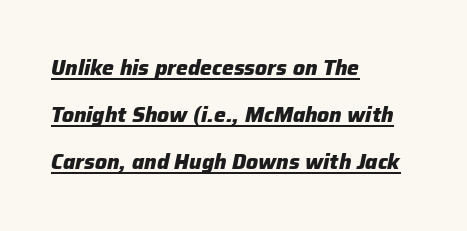
{"italic": "yes", "lean": "right", "slant_degrees": 12, "bold": "yes", "underline": "yes", "align": "left", "line_spacing": "loose", "line_spacing_ratio": 2.24, "letter_spacing": "normal", "letter_spacing_em": 0.0, "glyph_px": 21}
